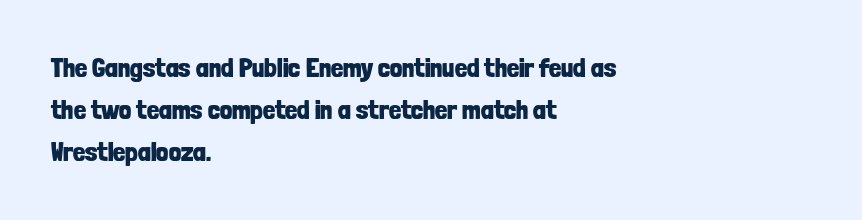
The image shows 27 px bold type, upright; set left-aligned, normal line spacing (1.56x), normal letter spacing, not underlined.
